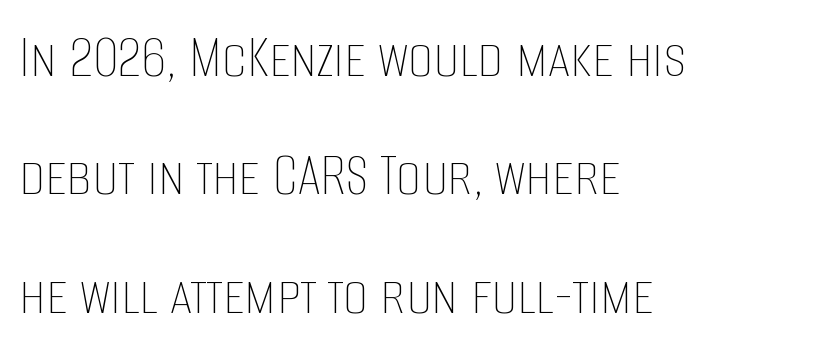
{"italic": "no", "bold": "no", "weight": "thin", "width": "condensed", "stroke_contrast": "low", "x_height": "large", "monospaced": "no", "underline": "no", "align": "left", "line_spacing_ratio": 1.88, "letter_spacing": "normal", "letter_spacing_em": 0.0, "glyph_px": 63}
